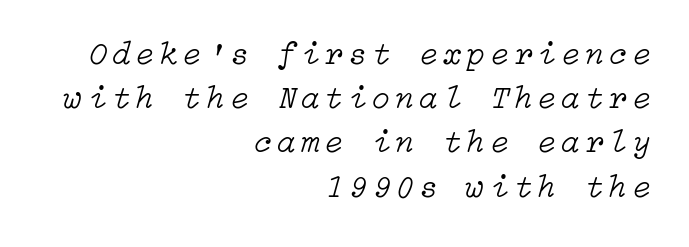
{"italic": "yes", "lean": "right", "slant_degrees": 15, "bold": "no", "weight": "light", "width": "normal", "stroke_contrast": "low", "x_height": "medium", "underline": "no", "align": "right", "line_spacing": "normal", "line_spacing_ratio": 1.34, "glyph_px": 33}
